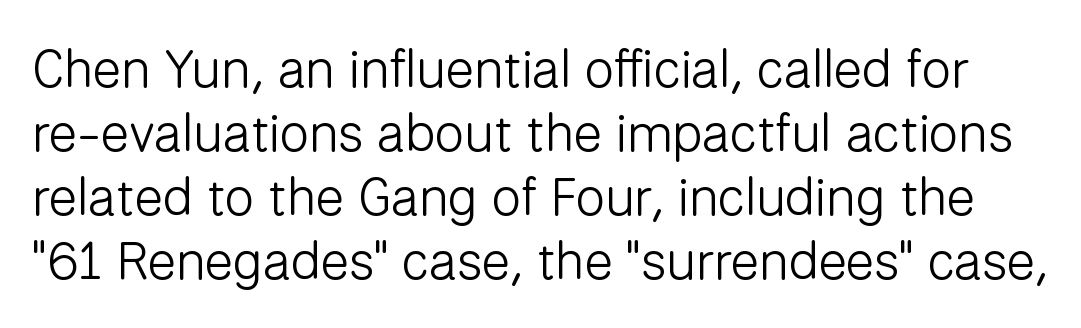
Q: Is the text bold? A: No.
Q: Is the text italic (slanted)? A: No, it is upright.
Q: Is the typeface a serif or a sans-serif typeface? A: Sans-serif.
Q: Is the text underlined? A: No.
Q: Is the spacing between letters normal or unusually wide? A: Normal.
Q: Width (condensed, normal, or wide)? A: Normal.
Q: Stroke contrast? A: Low.
Q: x-height? A: Medium.
Q: Monospaced? A: No.
